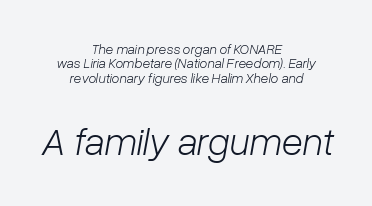
Q: Is the text bold? A: No.
Q: Is the text italic (slanted)? A: Yes, it leans right by about 10 degrees.
Q: Is the text underlined? A: No.
Q: How is the paragraph aligned? A: Centered.
Q: Is the spacing between letters normal or unusually wide? A: Normal.
Q: Is the spacing between lines tight, normal or loose? A: Tight.
Q: Which block of text is set in a larger size, the first (top) or the second (bottom)? A: The second (bottom) one.
Q: Width (condensed, normal, or wide)? A: Normal.
Q: Stroke contrast? A: Low.
Q: x-height? A: Medium.
Q: Monospaced? A: No.
